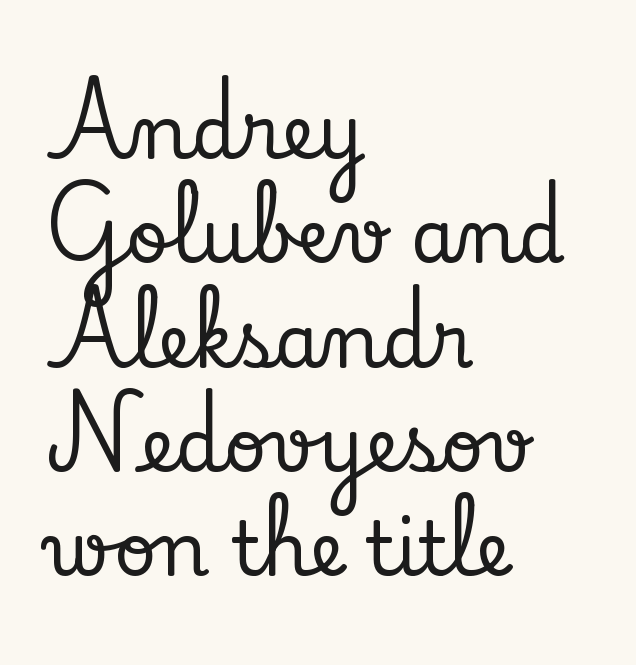
These lines are composed in type with serifs. Character widths vary here, with narrow letters taking less room than wide ones. Do the letters lean? They stand straight. This rendering uses left alignment, leaving the right contour irregular.
